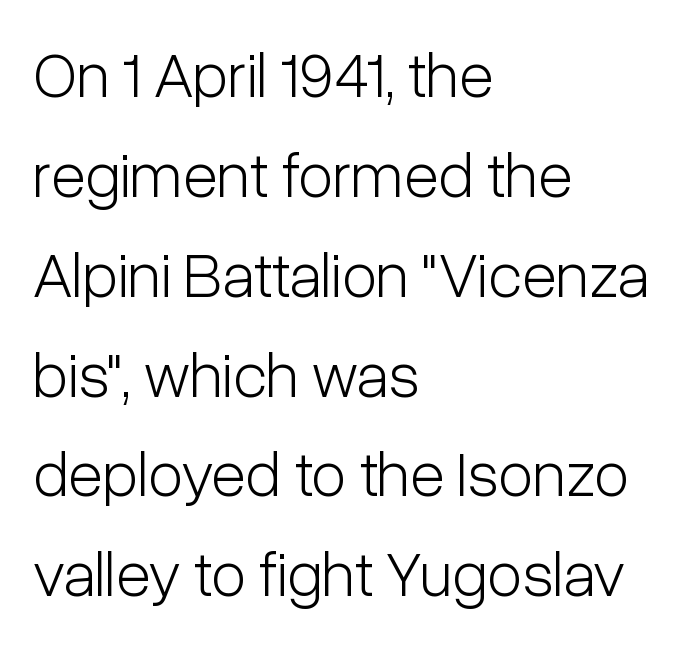
Q: Is the text bold? A: No.
Q: Is the text italic (slanted)? A: No, it is upright.
Q: Is the typeface a serif or a sans-serif typeface? A: Sans-serif.
Q: Is the text underlined? A: No.
Q: How is the paragraph aligned? A: Left-aligned.
Q: Is the spacing between letters normal or unusually wide? A: Normal.
Q: Is the spacing between lines tight, normal or loose? A: Normal.
Q: Width (condensed, normal, or wide)? A: Condensed.
Q: Stroke contrast? A: Low.
Q: x-height? A: Medium.
Q: Monospaced? A: No.
